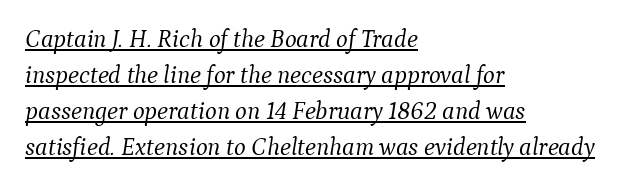
Which margin do the lines hug? The left one — the right edge is uneven. The passage shown is not bold in any degree. Compared with typical body copy, the letter spacing here is the same. Is there much room between lines? A standard amount, neither cramped nor airy. If you drew a line through each stem, it would be angled.
